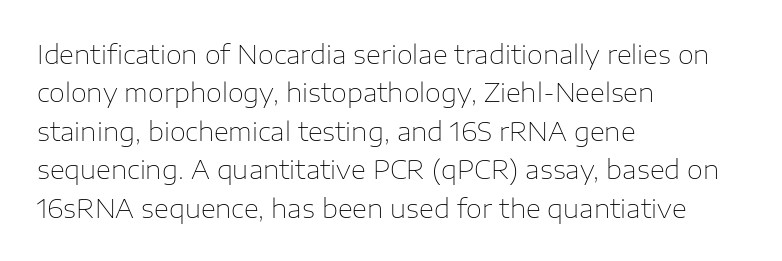
Leftover space on each line is placed entirely after the last word. The font sits on the lighter half of the weight spectrum, regular included. Here the glyphs are tracked normally, forming tight word shapes. Evenly set lines give the paragraph a standard silhouette. The area under the type is left untouched. The letters stand upright; this is a roman face.
